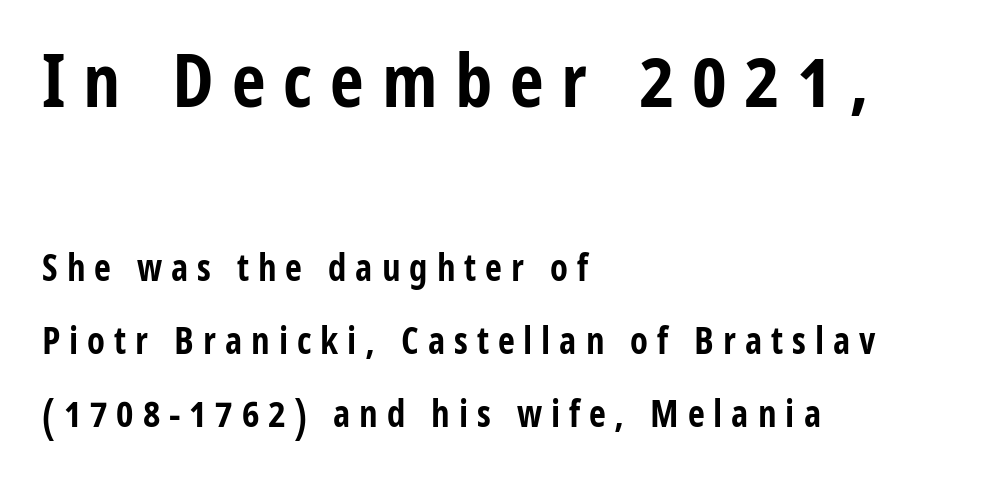
{"serif": "no", "italic": "no", "bold": "yes", "weight": "bold", "width": "condensed", "stroke_contrast": "low", "x_height": "medium", "monospaced": "no", "underline": "no", "align": "left", "line_spacing": "loose", "line_spacing_ratio": 1.98, "letter_spacing": "wide", "letter_spacing_em": 0.24, "larger_block": "first", "size_ratio": 2.0, "glyph_px": 74}
